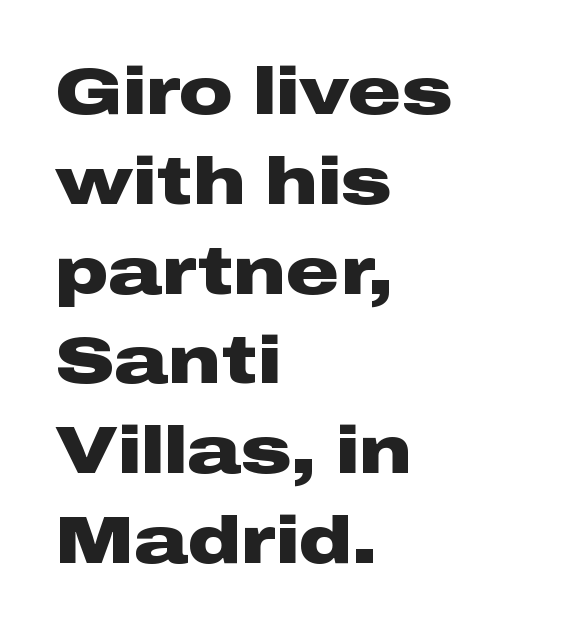
{"serif": "no", "italic": "no", "bold": "yes", "weight": "heavy", "width": "wide", "stroke_contrast": "low", "x_height": "medium", "monospaced": "no", "underline": "no", "align": "left", "line_spacing": "normal", "line_spacing_ratio": 1.34, "letter_spacing": "normal", "letter_spacing_em": 0.0, "glyph_px": 67}
